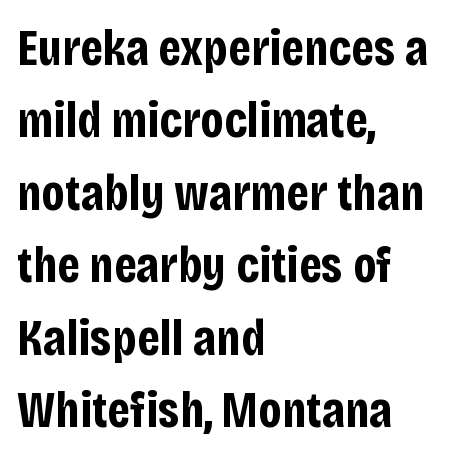
Q: Is the text bold? A: Yes.
Q: Is the text italic (slanted)? A: No, it is upright.
Q: Is the typeface a serif or a sans-serif typeface? A: Sans-serif.
Q: Is the text underlined? A: No.
Q: How is the paragraph aligned? A: Left-aligned.
Q: Is the spacing between letters normal or unusually wide? A: Normal.
Q: Is the spacing between lines tight, normal or loose? A: Normal.
Q: Width (condensed, normal, or wide)? A: Condensed.
Q: Stroke contrast? A: Low.
Q: x-height? A: Large.
Q: Monospaced? A: No.
